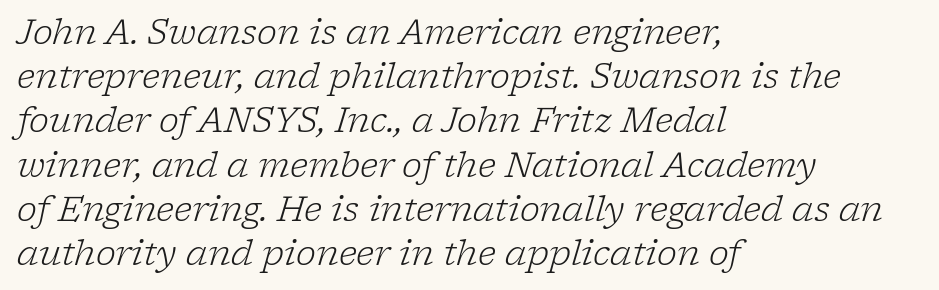
Q: Is the text bold? A: No.
Q: Is the text italic (slanted)? A: Yes, it leans right by about 17 degrees.
Q: Is the typeface a serif or a sans-serif typeface? A: Serif.
Q: Is the text underlined? A: No.
Q: How is the paragraph aligned? A: Left-aligned.
Q: Is the spacing between letters normal or unusually wide? A: Normal.
Q: Is the spacing between lines tight, normal or loose? A: Normal.
Q: Width (condensed, normal, or wide)? A: Normal.
Q: Stroke contrast? A: Low.
Q: x-height? A: Medium.
Q: Monospaced? A: No.
